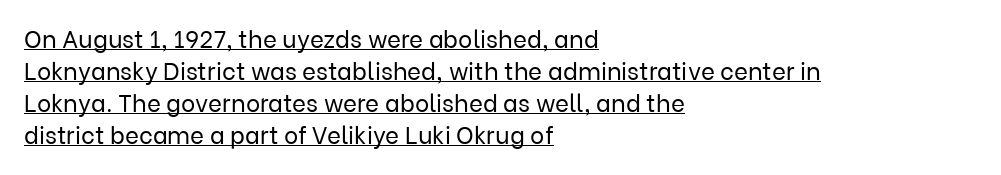
The image shows 24 px text type, upright; set left-aligned, normal line spacing (1.33x), normal letter spacing, underlined.
